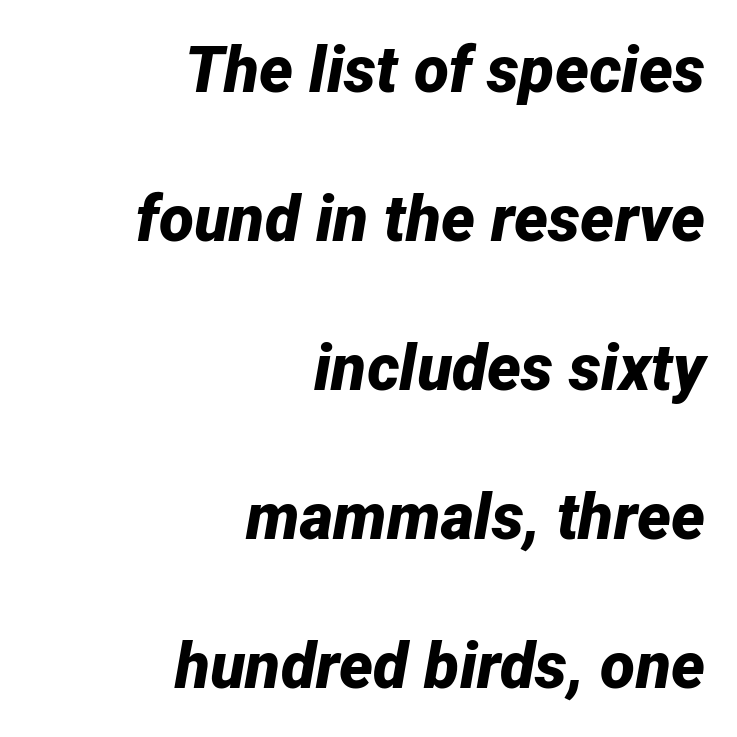
Q: Is the text bold? A: Yes.
Q: Is the text italic (slanted)? A: Yes, it leans right by about 12 degrees.
Q: Is the text underlined? A: No.
Q: How is the paragraph aligned? A: Right-aligned.
Q: Is the spacing between letters normal or unusually wide? A: Normal.
Q: Is the spacing between lines tight, normal or loose? A: Loose.
Q: Width (condensed, normal, or wide)? A: Normal.
Q: Stroke contrast? A: Low.
Q: x-height? A: Medium.
Q: Monospaced? A: No.
